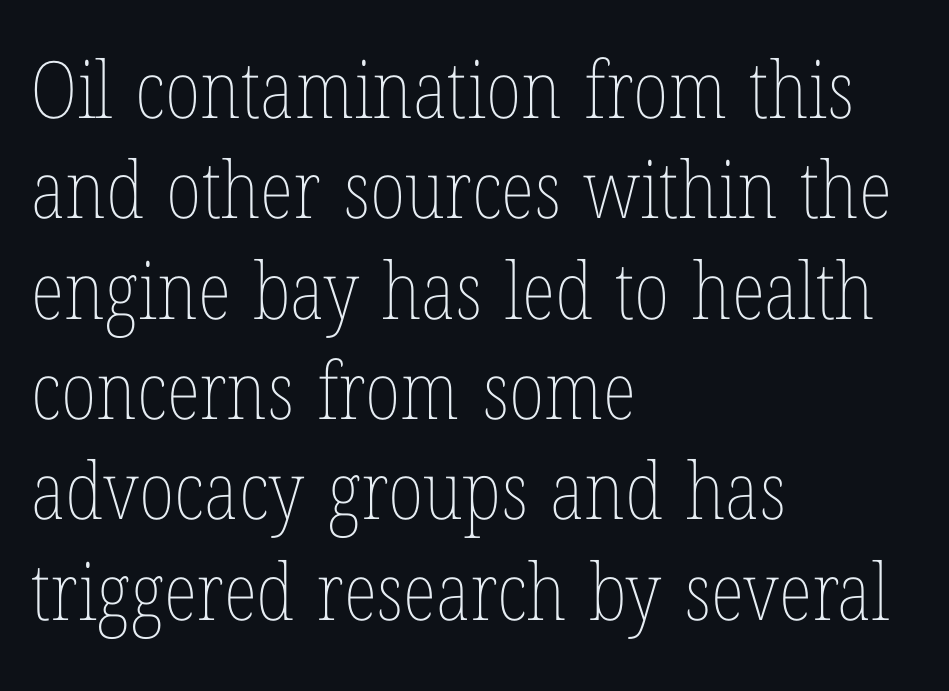
The image shows 79 px thin, condensed type, upright; set left-aligned, normal line spacing (1.27x), normal letter spacing, not underlined; low stroke contrast and a medium x-height.
